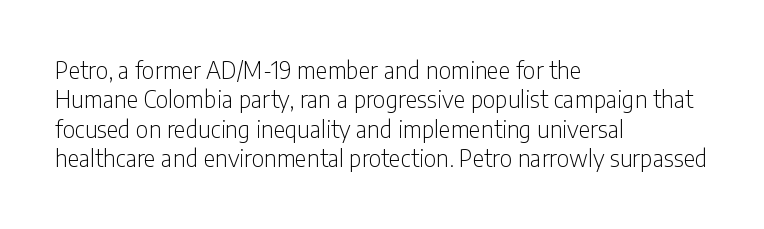
Q: Is the text bold? A: No.
Q: Is the text italic (slanted)? A: No, it is upright.
Q: Is the text underlined? A: No.
Q: How is the paragraph aligned? A: Left-aligned.
Q: Is the spacing between letters normal or unusually wide? A: Normal.
Q: Is the spacing between lines tight, normal or loose? A: Normal.
